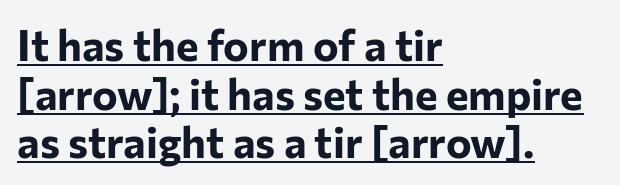
The image shows 43 px bold sans-serif type, upright; set left-aligned, tight line spacing (1.13x), normal letter spacing, underlined; low stroke contrast and a medium x-height.
